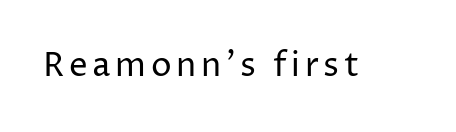
Varying glyph widths throughout — classic text-font behaviour. Nope, not italic — everything's standing straight. The font sits on the lighter half of the weight spectrum, regular included. Stroke terminals: plain, sans-serif.
